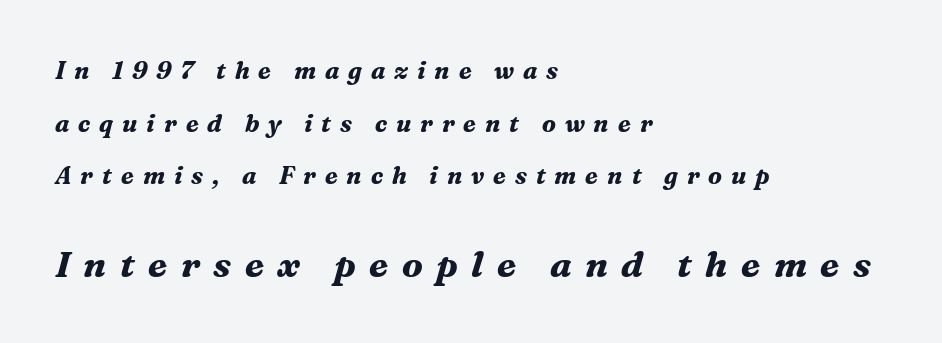
The image shows 36 px bold serif type, italic (leaning right); set left-aligned, loose line spacing (2.19x), unusually wide letter spacing (+0.37 em), not underlined; the second (bottom) block is 1.5x larger; medium stroke contrast and a medium x-height.
